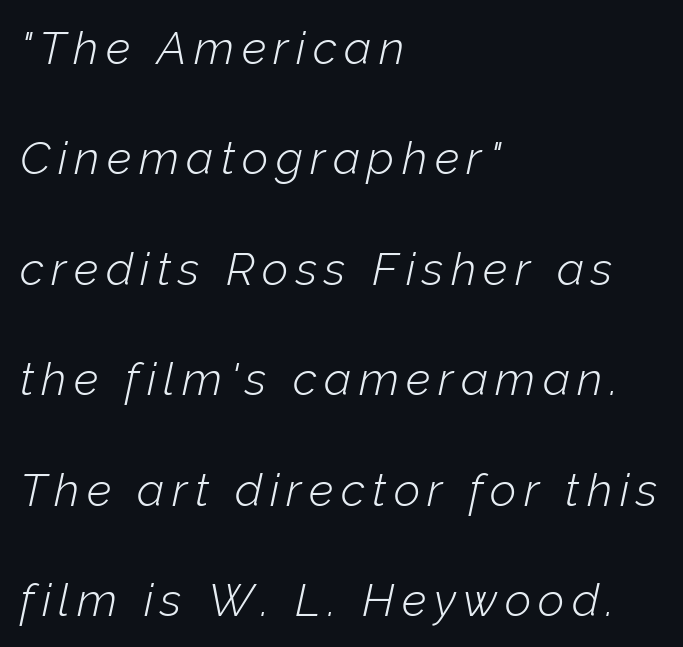
{"italic": "yes", "lean": "right", "slant_degrees": 12, "bold": "no", "weight": "light", "width": "normal", "stroke_contrast": "low", "x_height": "medium", "monospaced": "no", "underline": "no", "align": "left", "line_spacing": "loose", "line_spacing_ratio": 2.4, "glyph_px": 46}
